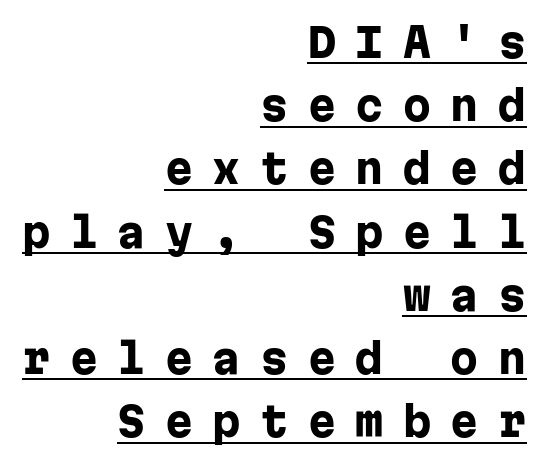
Q: Is the text bold? A: Yes.
Q: Is the text italic (slanted)? A: No, it is upright.
Q: Is the typeface a serif or a sans-serif typeface? A: Sans-serif.
Q: Is the text underlined? A: Yes.
Q: How is the paragraph aligned? A: Right-aligned.
Q: Is the spacing between letters normal or unusually wide? A: Unusually wide.
Q: Is the spacing between lines tight, normal or loose? A: Normal.
Q: Width (condensed, normal, or wide)? A: Normal.
Q: Stroke contrast? A: Low.
Q: x-height? A: Medium.
Q: Monospaced? A: Yes.
